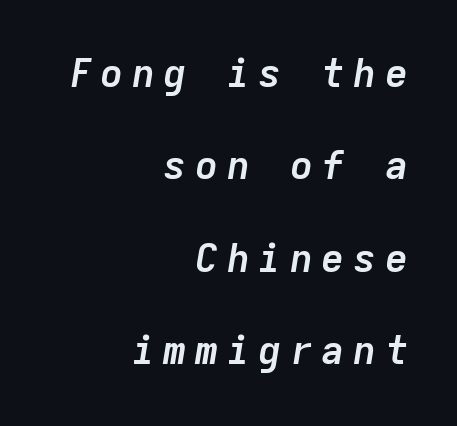
Notice how the passage keeps a crisp vertical edge on the right only. Spacing verdict: monospaced, one width for all characters. The tracking jumps out immediately: characters are airy and widely separated. Every character sits at an angle, as italics do. Emphasis by weight is at full strength: bold.
